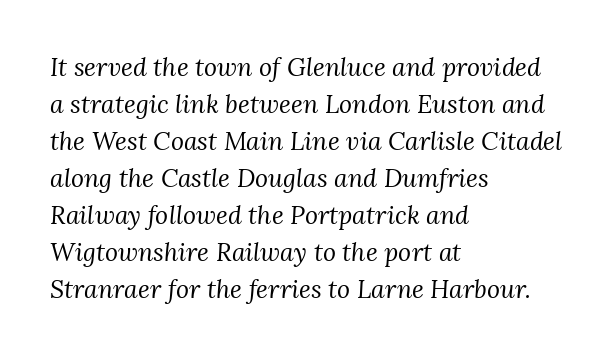
The image shows 25 px text type, italic (leaning right); set left-aligned, normal line spacing (1.48x), normal letter spacing, not underlined.
